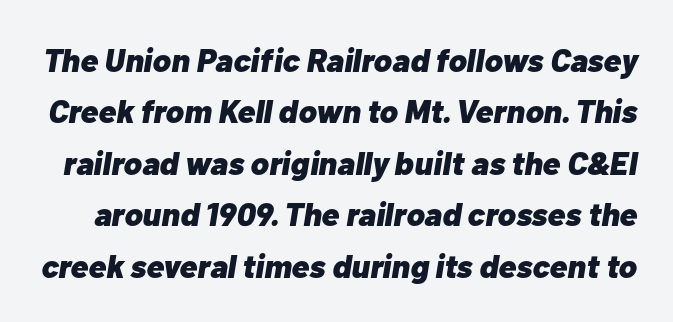
Each new line begins a customary step beneath the previous one. Note the varied advance widths — an 'i' is clearly narrower than an 'm'. Slant detected: the letters are inclined. Lines of text with bare space underneath.
